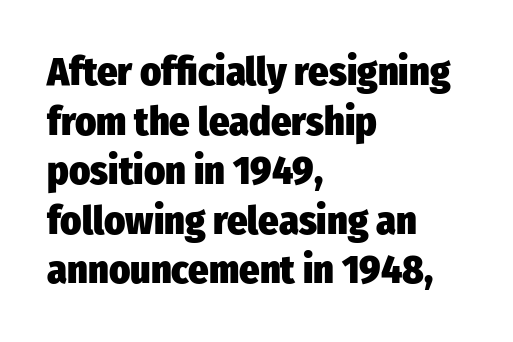
{"serif": "no", "italic": "no", "bold": "yes", "weight": "heavy", "width": "condensed", "stroke_contrast": "low", "x_height": "medium", "monospaced": "no", "underline": "no", "align": "left", "line_spacing_ratio": 1.24, "letter_spacing": "normal", "letter_spacing_em": 0.0, "glyph_px": 40}
